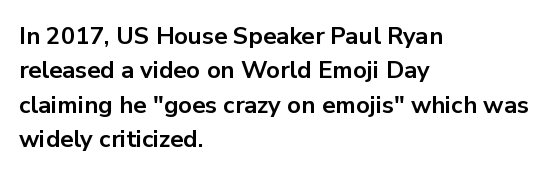
The passage shown is emphatically bold. The space directly below the letters is spotless. Italic? Not at all — the glyphs are vertical. The block of text has a typical density, with ordinary space between rows.
